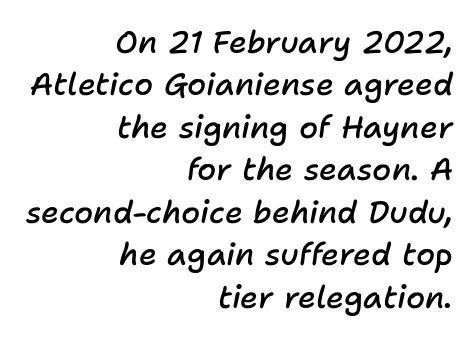
Vertically, the passage feels balanced, rows spaced as you'd expect. Each letter keeps its own natural width here, so spacing adapts to shape. You can tell it's italic because the verticals aren't actually vertical. Has an underline been added? It has not.
